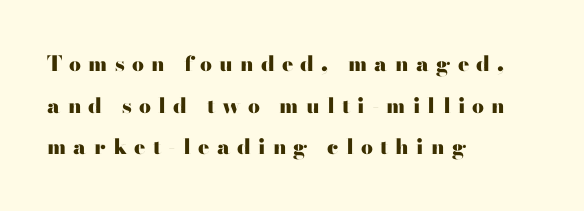
The image shows 21 px bold type, upright; set left-aligned, loose line spacing (1.98x), unusually wide letter spacing (+0.34 em), not underlined.
